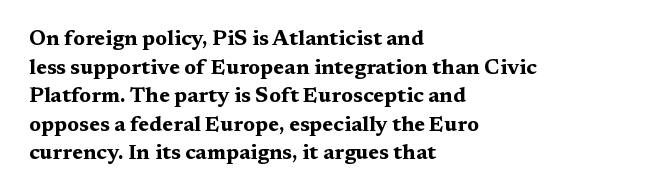
The image shows 21 px bold type, upright; set left-aligned, normal line spacing (1.36x), normal letter spacing, not underlined.
